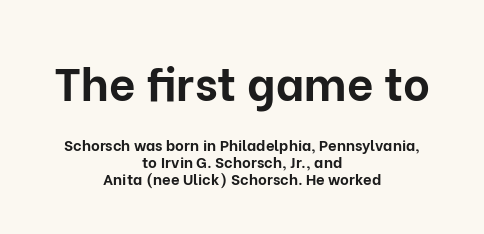
{"serif": "no", "italic": "no", "bold": "yes", "weight": "bold", "width": "normal", "stroke_contrast": "low", "x_height": "medium", "monospaced": "no", "underline": "no", "align": "center", "line_spacing": "tight", "line_spacing_ratio": 1.12, "letter_spacing": "normal", "letter_spacing_em": 0.0, "larger_block": "first", "size_ratio": 3.07, "glyph_px": 46}
